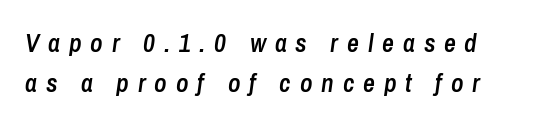
{"italic": "yes", "lean": "right", "slant_degrees": 8, "bold": "semi", "underline": "no", "align": "left", "line_spacing": "normal", "line_spacing_ratio": 1.52, "letter_spacing": "wide", "letter_spacing_em": 0.34, "glyph_px": 26}
